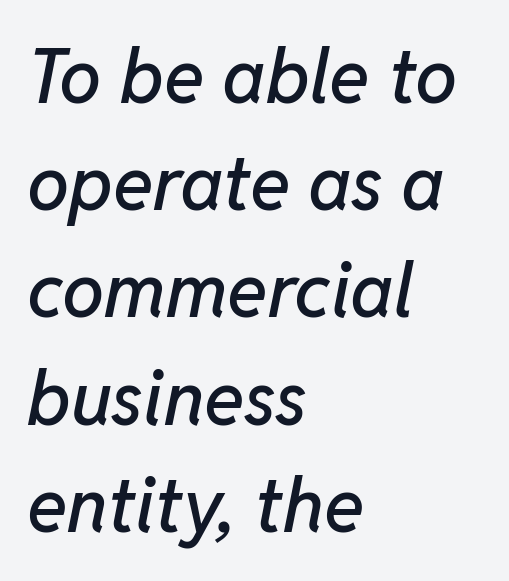
Q: Is the text italic (slanted)? A: Yes, it leans right by about 11 degrees.
Q: Is the text underlined? A: No.
Q: How is the paragraph aligned? A: Left-aligned.
Q: Is the spacing between letters normal or unusually wide? A: Normal.
Q: Is the spacing between lines tight, normal or loose? A: Normal.
Q: Width (condensed, normal, or wide)? A: Normal.
Q: Stroke contrast? A: Low.
Q: x-height? A: Medium.
Q: Monospaced? A: No.
